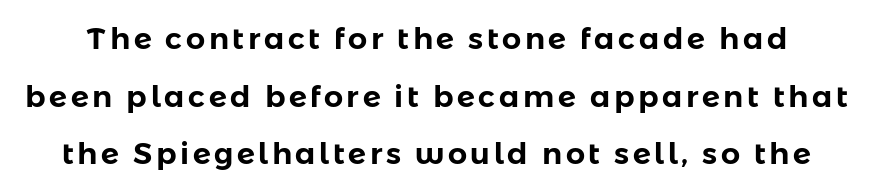
The glyphs in this specimen are sans serif. Widely set lines give the paragraph a tall, airy silhouette. The lettering holds an erect, upright posture throughout. Unmarked baselines from the first word to the last. The face used here is proportionally spaced, like ordinary book or web type.
